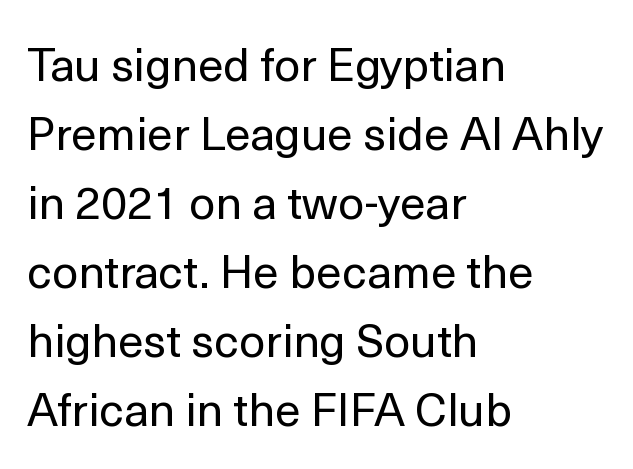
The image shows 46 px regular-weight sans-serif type, upright; set left-aligned, normal line spacing (1.5x), normal letter spacing, not underlined; a medium x-height.
